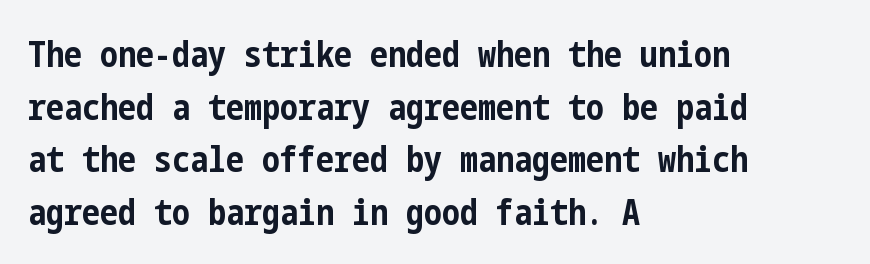
Q: Is the text bold? A: Yes.
Q: Is the text italic (slanted)? A: No, it is upright.
Q: Is the typeface a serif or a sans-serif typeface? A: Sans-serif.
Q: Is the text underlined? A: No.
Q: How is the paragraph aligned? A: Left-aligned.
Q: Is the spacing between letters normal or unusually wide? A: Normal.
Q: Is the spacing between lines tight, normal or loose? A: Normal.
Q: Width (condensed, normal, or wide)? A: Condensed.
Q: Stroke contrast? A: Low.
Q: x-height? A: Medium.
